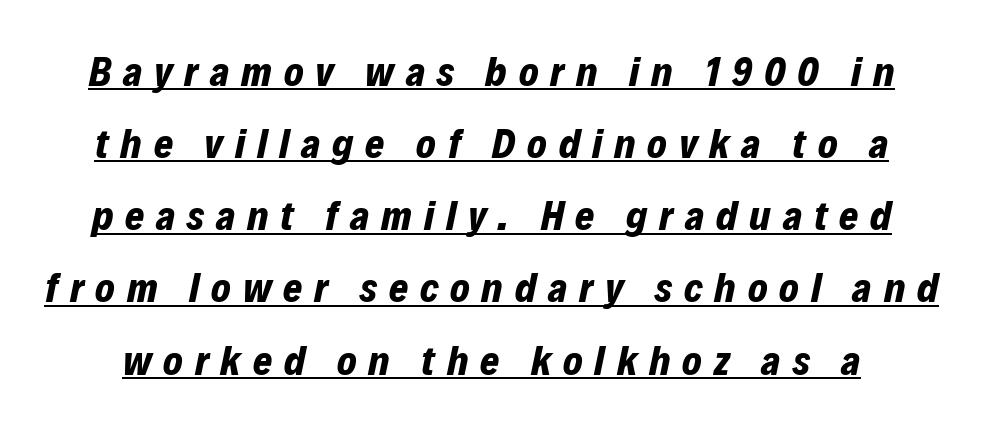
Is there an underline? Yes — a line sits under the letters. Think of a printed novel: that variable character pitch is what you see here. When letters slant like this, we call the style italic. The rendering uses a bold face; every stroke is thick and dark.
